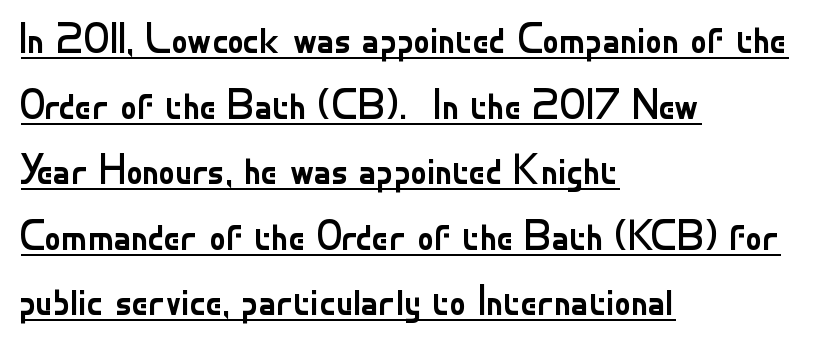
{"serif": "no", "italic": "no", "bold": "no", "weight": "regular", "width": "normal", "stroke_contrast": "low", "x_height": "small", "monospaced": "no", "underline": "yes", "align": "left", "line_spacing": "normal", "line_spacing_ratio": 1.6, "letter_spacing": "normal", "letter_spacing_em": 0.0, "glyph_px": 41}
